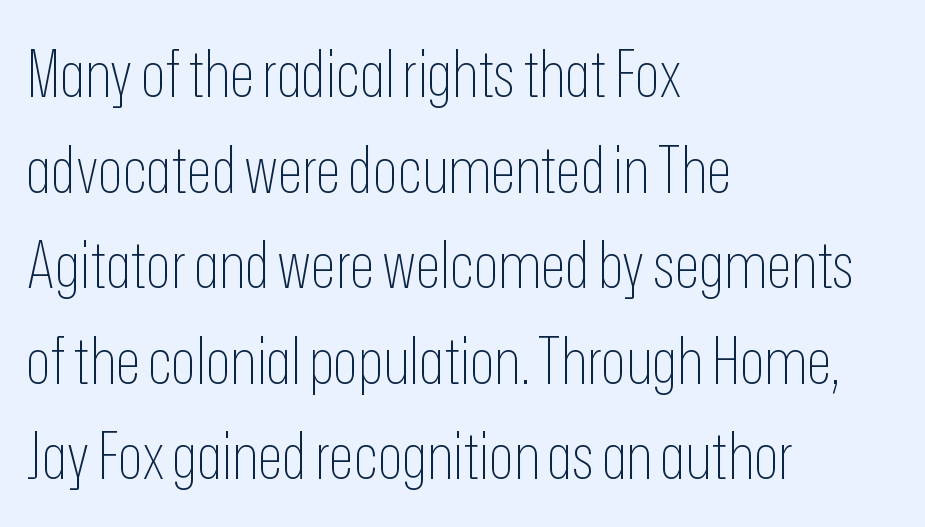
The image shows 65 px thin, condensed sans-serif type, upright; set left-aligned, normal line spacing (1.47x), normal letter spacing, not underlined; low stroke contrast and a medium x-height.
